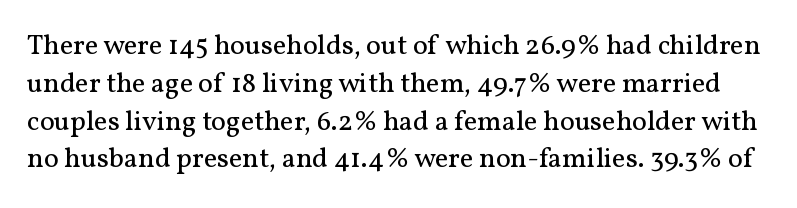
{"serif": "yes", "italic": "no", "bold": "no", "weight": "regular", "width": "normal", "stroke_contrast": "medium", "x_height": "medium", "monospaced": "no", "underline": "no", "line_spacing": "normal", "line_spacing_ratio": 1.35, "letter_spacing": "normal", "letter_spacing_em": 0.0, "glyph_px": 28}
